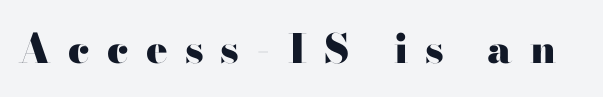
On the weight axis this lands at bold, roughly 700. The passage shown is typed in a proportional face where columns would drift. To sum up the face: it has serifs. The tracking reads as deliberately expanded to a designer's eye. Descenders are the only things crossing below the line. Posture: upright roman.
